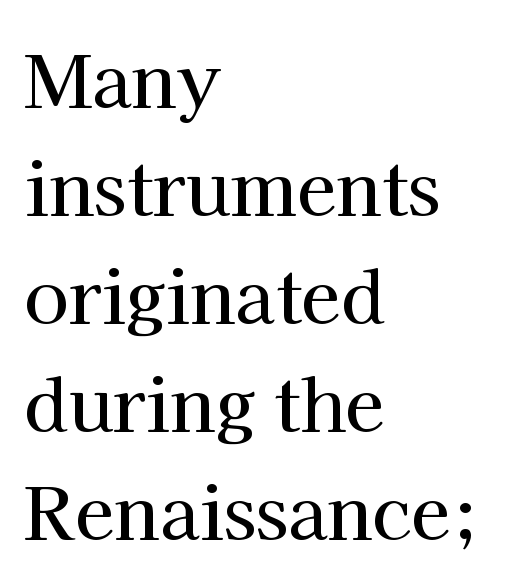
The image shows 72 px serif type, upright; set left-aligned, normal line spacing (1.5x), normal letter spacing, not underlined; high stroke contrast and a medium x-height.
